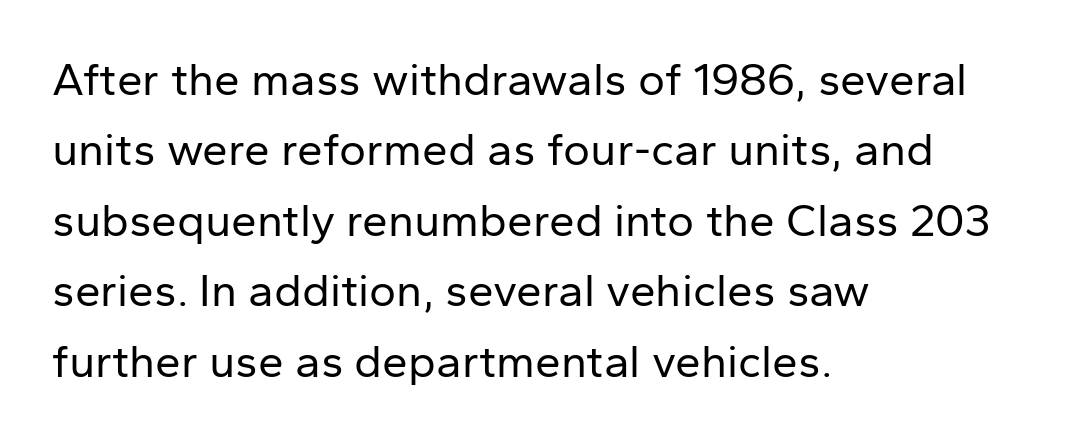
These lines are rendered in a variable-pitch font. Summary of vertical rhythm: regular, with standard interline spacing. Decoration check: the copy has no underline. A typesetter would label this face a sans. Line beginnings align vertically; line endings do not.
